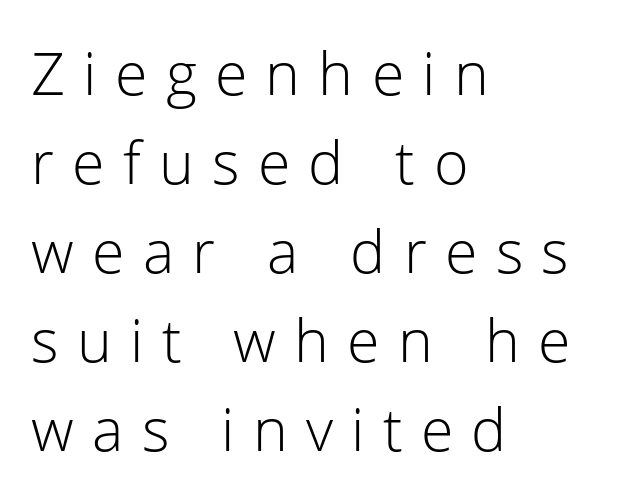
The image shows 59 px light sans-serif type, upright; set left-aligned, normal line spacing (1.51x), unusually wide letter spacing (+0.31 em), not underlined; low stroke contrast and a medium x-height.
